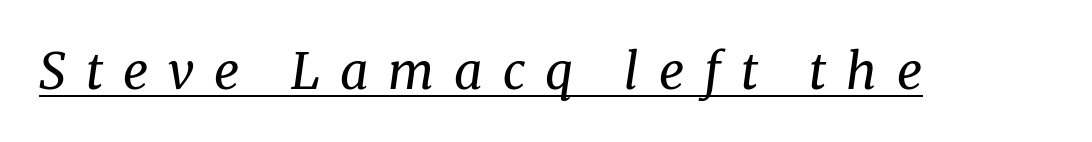
Q: Is the text bold? A: No.
Q: Is the text italic (slanted)? A: Yes, it leans right by about 8 degrees.
Q: Is the typeface a serif or a sans-serif typeface? A: Serif.
Q: Is the text underlined? A: Yes.
Q: Is the spacing between letters normal or unusually wide? A: Unusually wide.
Q: Width (condensed, normal, or wide)? A: Normal.
Q: Stroke contrast? A: Medium.
Q: x-height? A: Medium.
Q: Monospaced? A: No.
